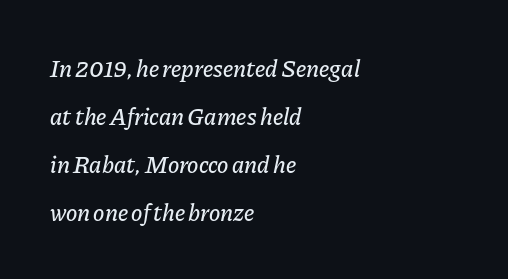
Q: Is the text italic (slanted)? A: Yes, it leans right by about 11 degrees.
Q: Is the text underlined? A: No.
Q: How is the paragraph aligned? A: Left-aligned.
Q: Is the spacing between letters normal or unusually wide? A: Normal.
Q: Is the spacing between lines tight, normal or loose? A: Loose.
